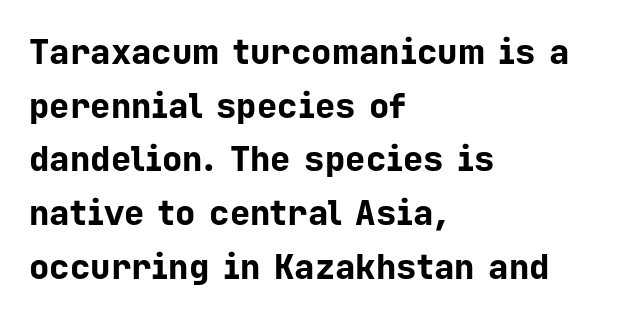
The image shows 34 px bold sans-serif type, upright, monospaced; set left-aligned, normal line spacing (1.58x), normal letter spacing, not underlined; low stroke contrast and a medium x-height.
